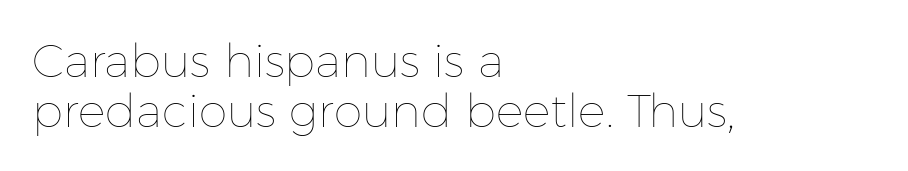
Caption: multi-line text, flush left, ragged right. Tracking here is standard; glyphs follow each other at the usual distance. Does the leading feel generous? Not at all — it's pinched. If you drew a line through each stem, it would be perfectly vertical. Note the varied advance widths — an 'i' is clearly narrower than an 'm'. The strokes are not fattened; the text isn't bold.
